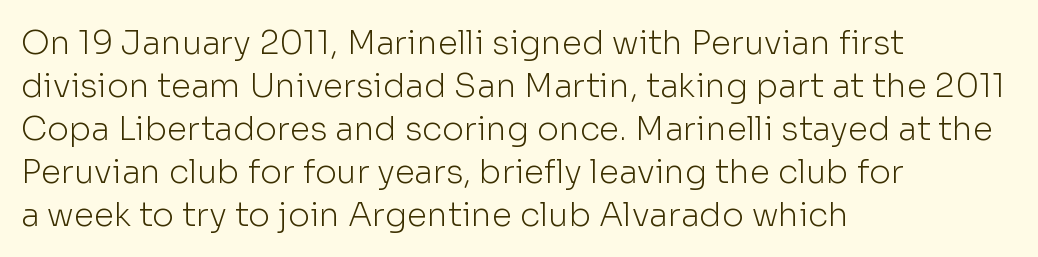
Quick note: not italic, upright. The passage shown stacks its lines at a standard gap. A classic flush-left, rag-right setting is used for this passage. Caption: standard tracking, unaltered. The typeface chosen for these lines omits serifs. Weight: not bold — regular or lighter.
